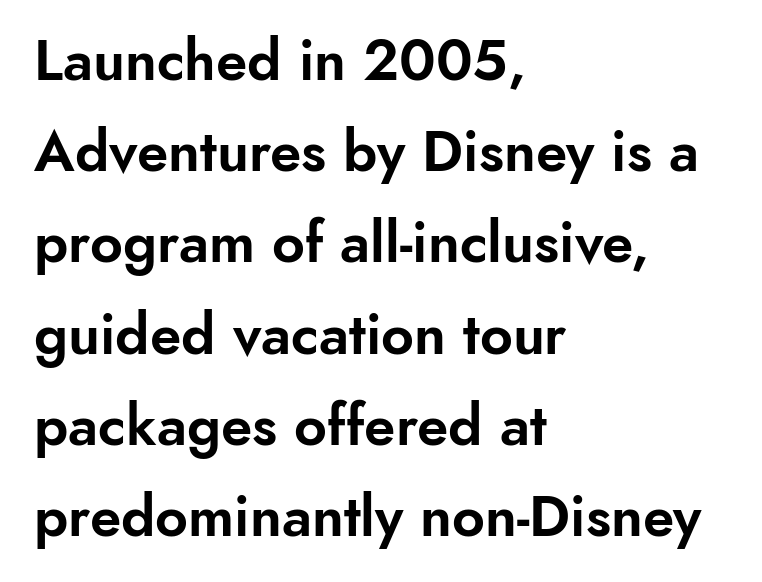
Q: Is the text italic (slanted)? A: No, it is upright.
Q: Is the typeface a serif or a sans-serif typeface? A: Sans-serif.
Q: Is the text underlined? A: No.
Q: How is the paragraph aligned? A: Left-aligned.
Q: Is the spacing between letters normal or unusually wide? A: Normal.
Q: Is the spacing between lines tight, normal or loose? A: Normal.
Q: Width (condensed, normal, or wide)? A: Normal.
Q: Stroke contrast? A: Low.
Q: x-height? A: Small.
Q: Monospaced? A: No.
